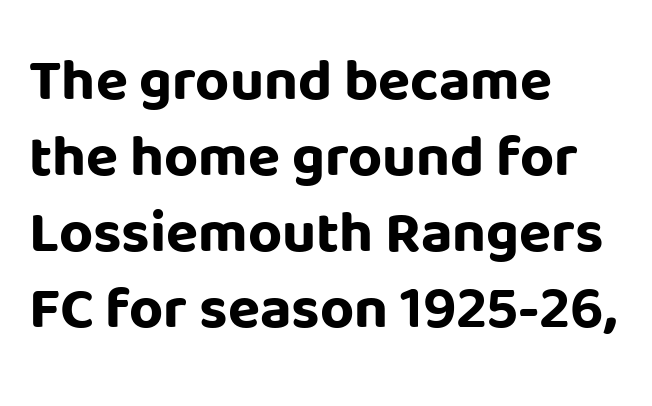
Quick note: not italic, upright. The type is set solid horizontally, with unmodified tracking. Think of a printed novel: that variable character pitch is what you see here. One glance says typical: line gaps are just what's usual.
